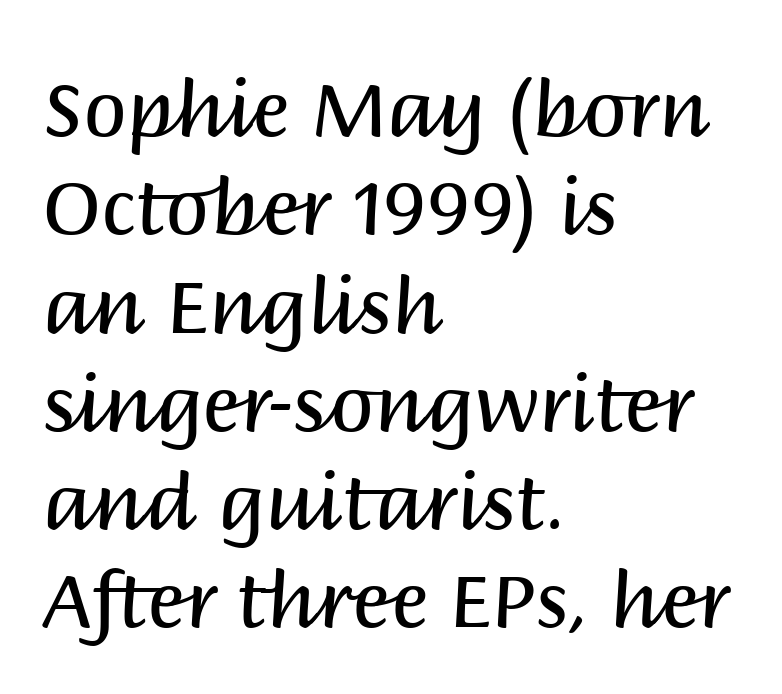
Q: Is the text bold? A: No.
Q: Is the text italic (slanted)? A: Yes.
Q: Is the typeface a serif or a sans-serif typeface? A: Sans-serif.
Q: Is the text underlined? A: No.
Q: How is the paragraph aligned? A: Left-aligned.
Q: Is the spacing between letters normal or unusually wide? A: Normal.
Q: Is the spacing between lines tight, normal or loose? A: Normal.
Q: Width (condensed, normal, or wide)? A: Normal.
Q: Stroke contrast? A: Medium.
Q: x-height? A: Large.
Q: Monospaced? A: No.
